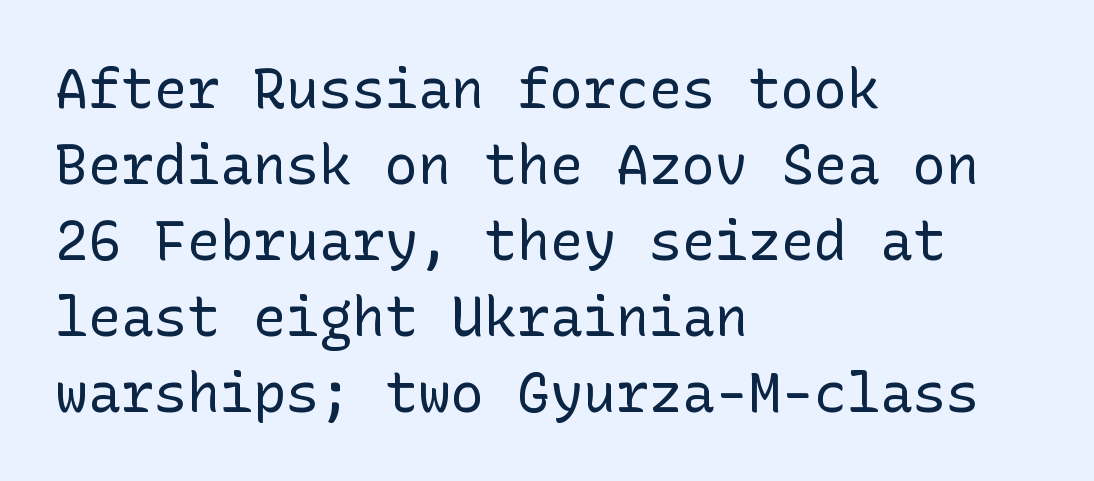
Q: Is the text bold? A: No.
Q: Is the text italic (slanted)? A: No, it is upright.
Q: Is the typeface a serif or a sans-serif typeface? A: Sans-serif.
Q: Is the text underlined? A: No.
Q: How is the paragraph aligned? A: Left-aligned.
Q: Is the spacing between letters normal or unusually wide? A: Normal.
Q: Is the spacing between lines tight, normal or loose? A: Normal.
Q: Width (condensed, normal, or wide)? A: Normal.
Q: Stroke contrast? A: Low.
Q: x-height? A: Medium.
